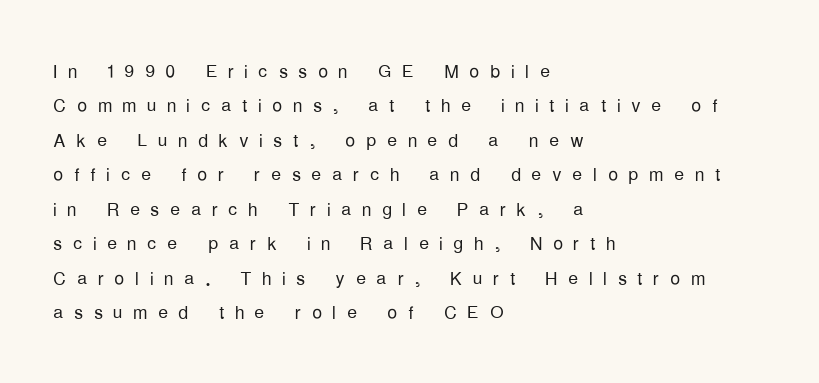
Q: Is the text bold? A: No.
Q: Is the text italic (slanted)? A: No, it is upright.
Q: Is the text underlined? A: No.
Q: How is the paragraph aligned? A: Left-aligned.
Q: Is the spacing between letters normal or unusually wide? A: Unusually wide.
Q: Is the spacing between lines tight, normal or loose? A: Normal.
